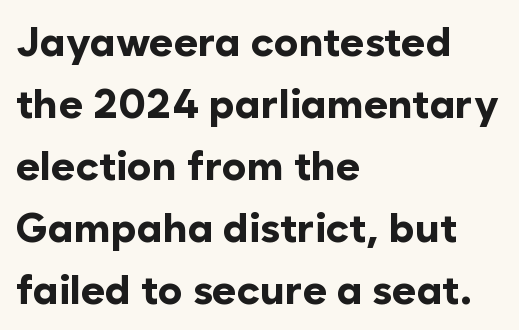
The image shows 41 px bold sans-serif type, upright; set left-aligned, normal line spacing (1.51x), normal letter spacing, not underlined; low stroke contrast and a medium x-height.
